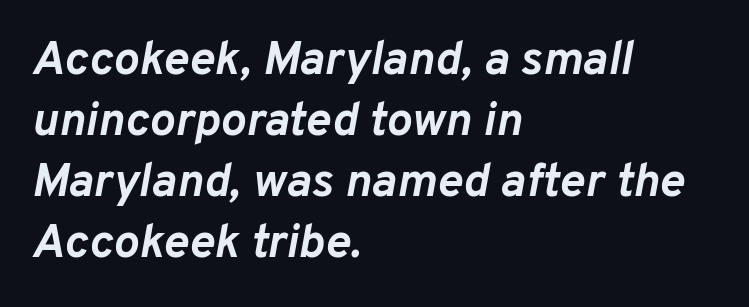
Q: Is the text bold? A: Yes.
Q: Is the text italic (slanted)? A: Yes, it leans right by about 10 degrees.
Q: Is the text underlined? A: No.
Q: How is the paragraph aligned? A: Left-aligned.
Q: Is the spacing between letters normal or unusually wide? A: Normal.
Q: Is the spacing between lines tight, normal or loose? A: Normal.
Q: Width (condensed, normal, or wide)? A: Normal.
Q: Stroke contrast? A: Low.
Q: x-height? A: Medium.
Q: Monospaced? A: No.
